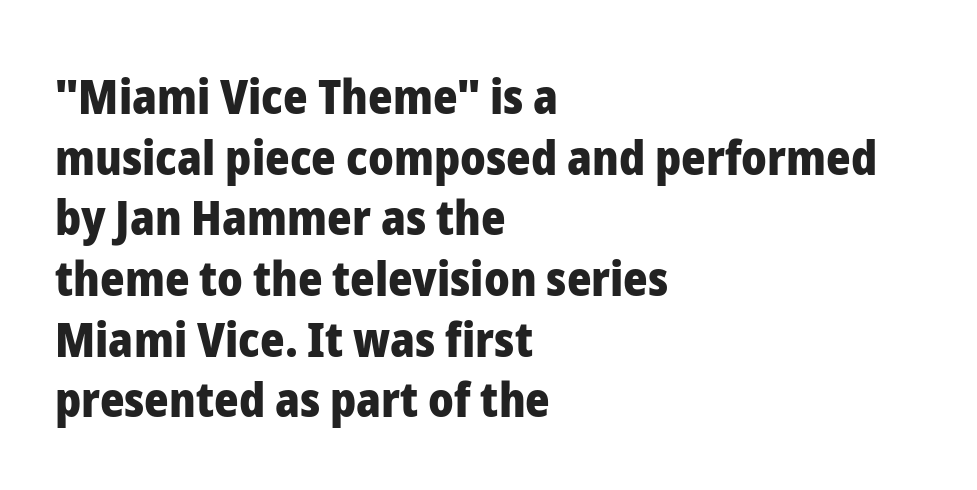
Q: Is the text bold? A: Yes.
Q: Is the text italic (slanted)? A: No, it is upright.
Q: Is the typeface a serif or a sans-serif typeface? A: Sans-serif.
Q: Is the text underlined? A: No.
Q: How is the paragraph aligned? A: Left-aligned.
Q: Is the spacing between letters normal or unusually wide? A: Normal.
Q: Is the spacing between lines tight, normal or loose? A: Normal.
Q: Width (condensed, normal, or wide)? A: Normal.
Q: Stroke contrast? A: Low.
Q: x-height? A: Medium.
Q: Monospaced? A: No.
